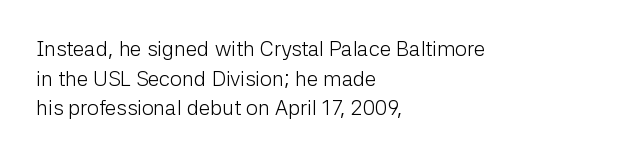
The image shows 21 px text type, upright; set left-aligned, normal line spacing (1.41x), normal letter spacing, not underlined.
